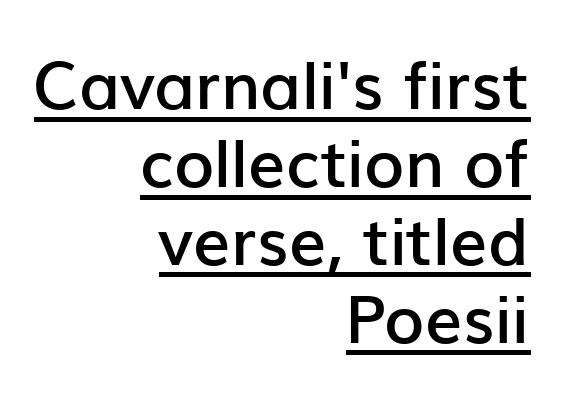
Here the designer chose a conventional face with non-uniform glyph widths. The letterforms sit shoulder to shoulder at normal distance. The type sits square on the baseline with zero lean. A semibold gives these letters moderate extra thickness, short of bold.
